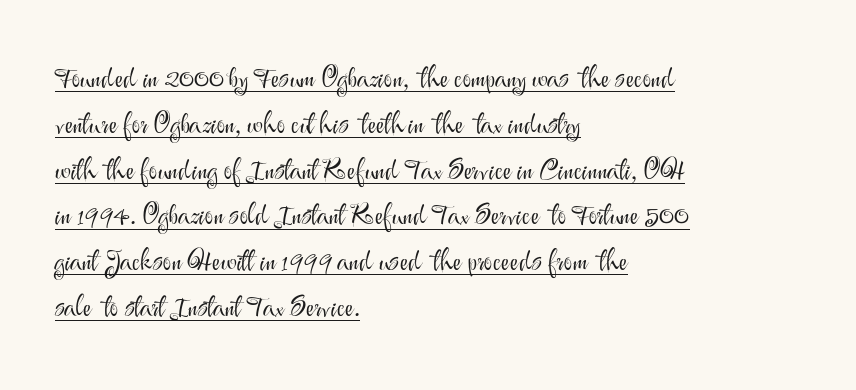
Q: Is the text bold? A: No.
Q: Is the typeface a serif or a sans-serif typeface? A: Sans-serif.
Q: Is the text underlined? A: Yes.
Q: How is the paragraph aligned? A: Left-aligned.
Q: Is the spacing between letters normal or unusually wide? A: Normal.
Q: Is the spacing between lines tight, normal or loose? A: Normal.
Q: Width (condensed, normal, or wide)? A: Normal.
Q: Stroke contrast? A: Medium.
Q: x-height? A: Small.
Q: Monospaced? A: No.
